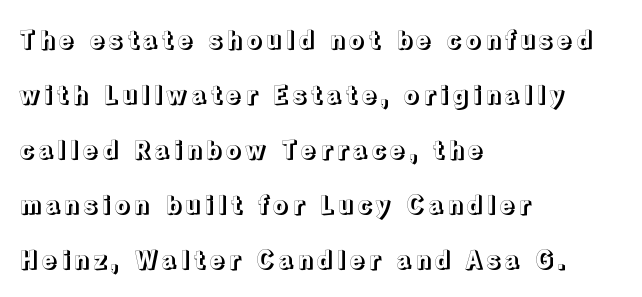
Each new line begins a long way beneath the previous one. A clean baseline with only descenders dipping below it. In terms of posture, this sample is upright. Reading down the block, your eye returns to a fixed left position each line.
